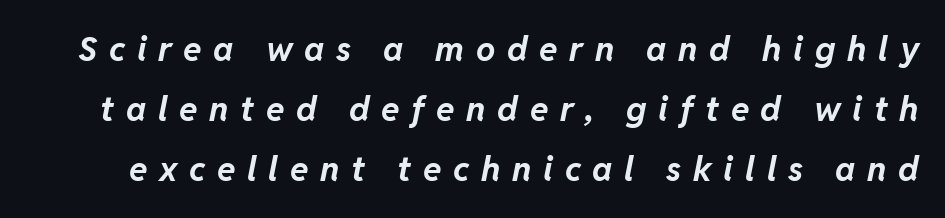
{"italic": "yes", "lean": "right", "slant_degrees": 11, "bold": "yes", "weight": "bold", "width": "normal", "stroke_contrast": "low", "x_height": "medium", "monospaced": "no", "underline": "no", "line_spacing_ratio": 1.77, "letter_spacing": "wide", "letter_spacing_em": 0.34, "glyph_px": 34}
